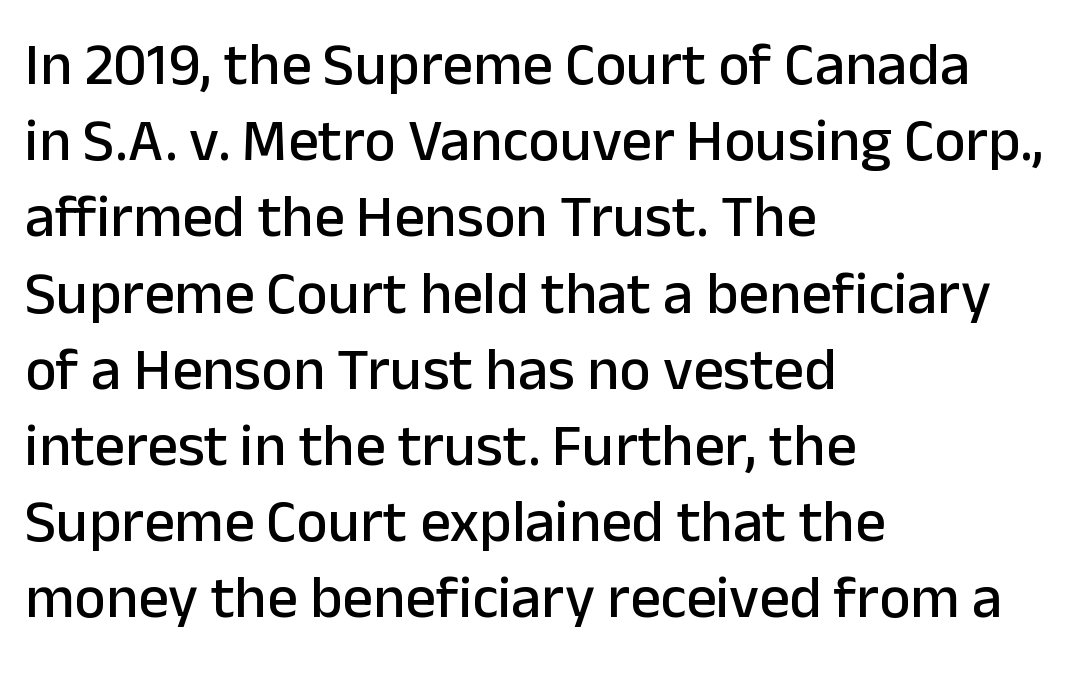
The letterforms sit shoulder to shoulder at normal distance. The font family rendered here belongs to the sans-serif group. Every row of glyphs begins at an identical x-position on the left. Think of a printed novel: that variable character pitch is what you see here.
